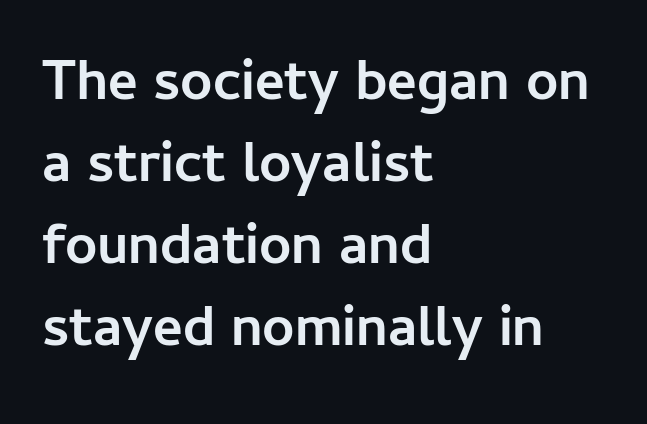
The image shows 57 px semibold sans-serif type, upright; set left-aligned, normal line spacing (1.44x), normal letter spacing, not underlined; low stroke contrast and a medium x-height.
